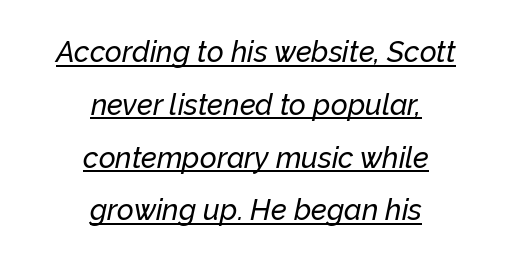
Q: Is the text italic (slanted)? A: Yes, it leans right by about 12 degrees.
Q: Is the text underlined? A: Yes.
Q: How is the paragraph aligned? A: Centered.
Q: Is the spacing between letters normal or unusually wide? A: Normal.
Q: Width (condensed, normal, or wide)? A: Normal.
Q: Stroke contrast? A: Low.
Q: x-height? A: Medium.
Q: Monospaced? A: No.
